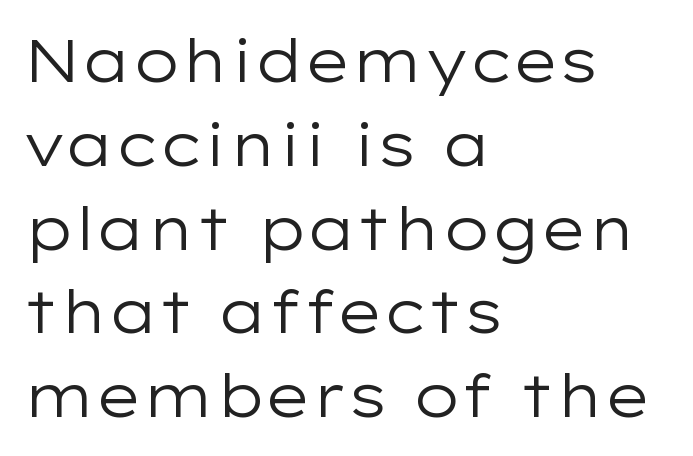
The image shows 59 px regular-weight, wide sans-serif type, upright; set left-aligned, normal line spacing (1.42x), normal letter spacing, not underlined; low stroke contrast and a medium x-height.
